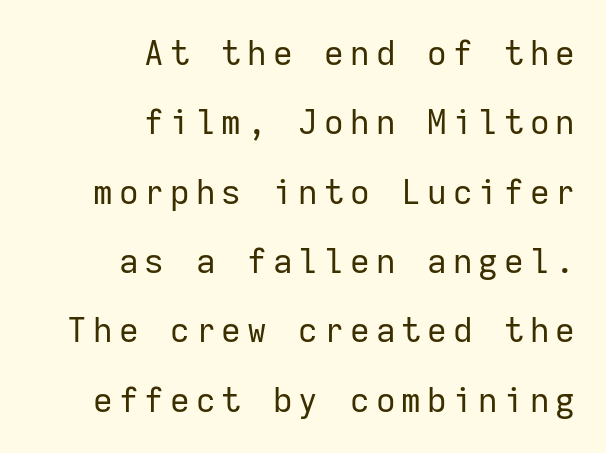
The letters stand straight up with perfectly vertical stems. Nope, no serifs anywhere on these letters. Where is the straight margin? On the right. The lines are spread far apart with generous leading. Here the designer chose a console-style face with uniform glyph widths.
